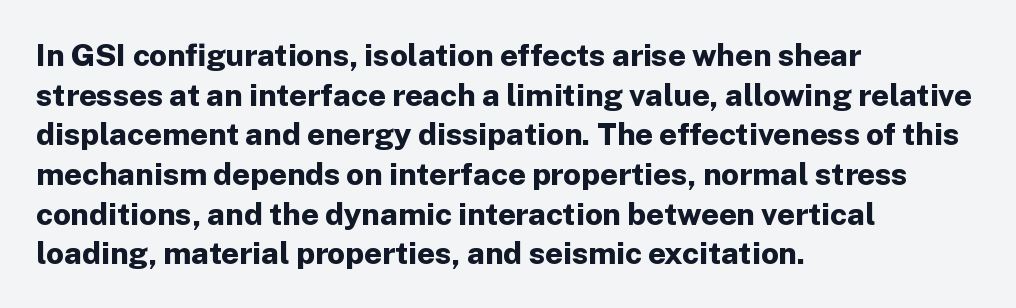
The image shows 31 px bold sans-serif type, upright; set left-aligned, normal line spacing (1.28x), normal letter spacing, not underlined; low stroke contrast and a medium x-height.
